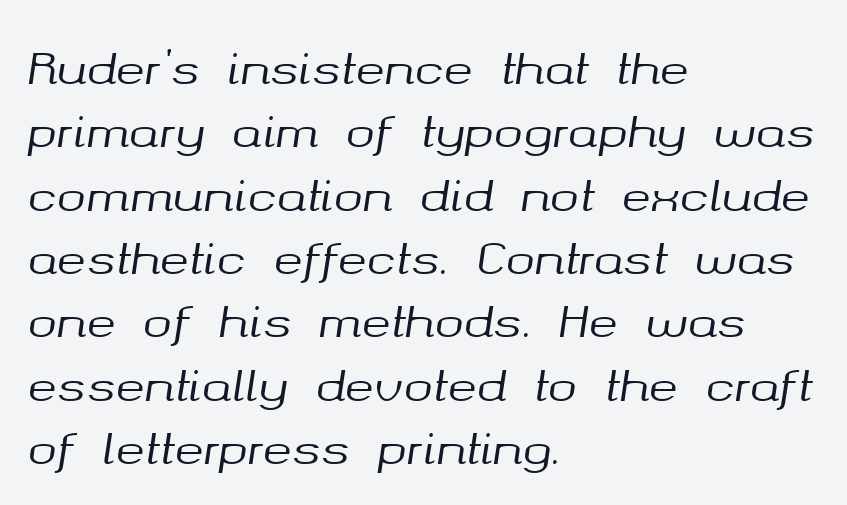
The image shows 44 px text type, italic (leaning right); set left-aligned, normal line spacing (1.44x), normal letter spacing, not underlined; medium stroke contrast and a medium x-height.
